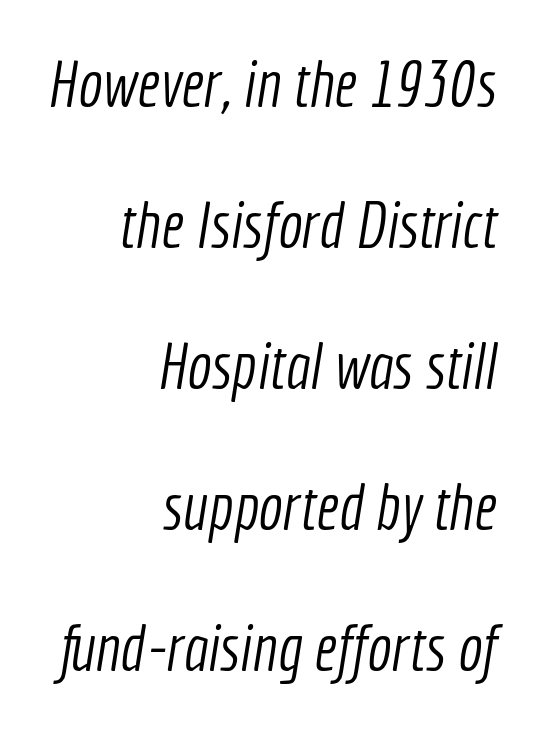
The image shows 65 px light, condensed sans-serif type; set right-aligned, loose line spacing (2.17x), normal letter spacing, not underlined; a medium x-height.
